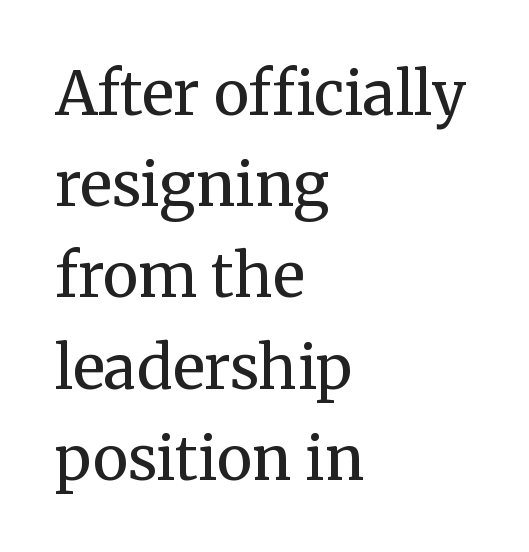
{"serif": "yes", "italic": "no", "bold": "no", "weight": "regular", "width": "normal", "stroke_contrast": "medium", "x_height": "medium", "monospaced": "no", "underline": "no", "align": "left", "line_spacing": "normal", "line_spacing_ratio": 1.52, "letter_spacing": "normal", "letter_spacing_em": 0.0, "glyph_px": 60}
